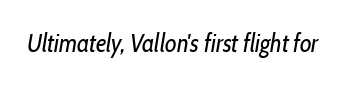
The weight would be labelled regular, book, light, or lighter still. Rendered with sloped, italic letterforms. Any mark beneath the type? The region is blank. A typesetter would call this zero additional tracking.
